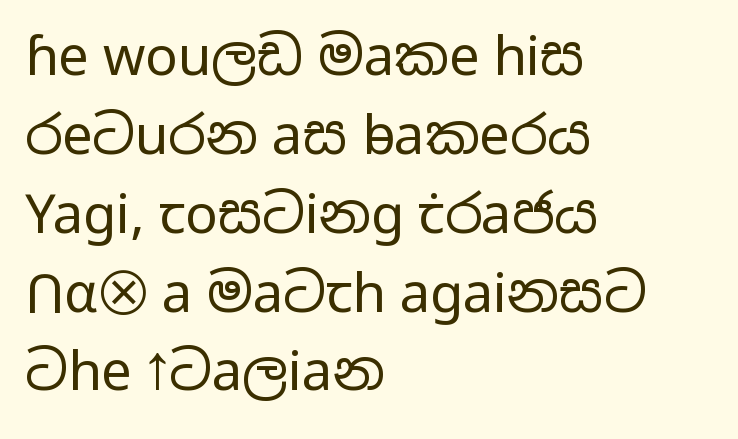
These lines are rendered in a variable-pitch font. The string is rendered with underlining switched off. Notice how descenders clear the ascenders below comfortably — that's standard leading. You can tell from the bare stems that sans-serif type was used. These glyphs show unthickened strokes, regular width or finer.
